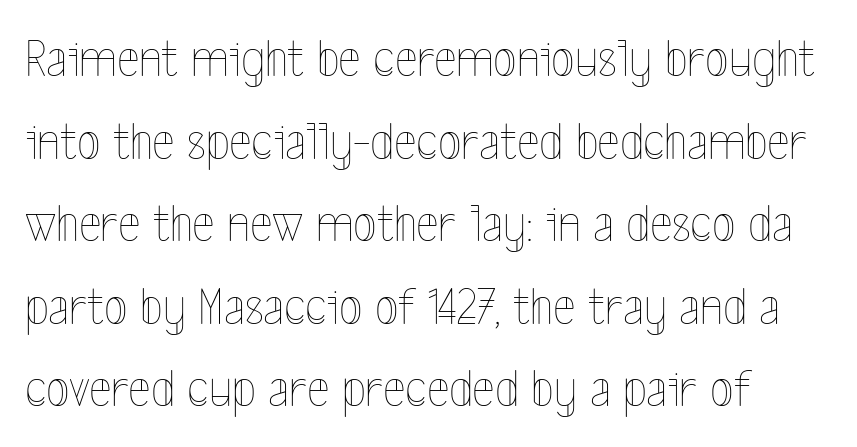
The image shows 54 px thin, condensed type, upright; set left-aligned, normal line spacing (1.53x), normal letter spacing, not underlined; a medium x-height.
